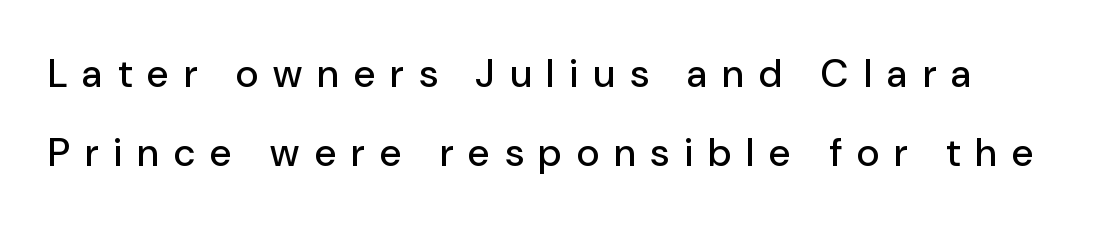
This is the regular roman posture of the typeface. Notice the wide empty band between every row — that's loose leading. Decoration check: the copy has no underline. Each letter keeps its own natural width here, so spacing adapts to shape. Characters follow at a spacing far wider than the type designer built in. Typographically, this falls in the sans-serif category.
